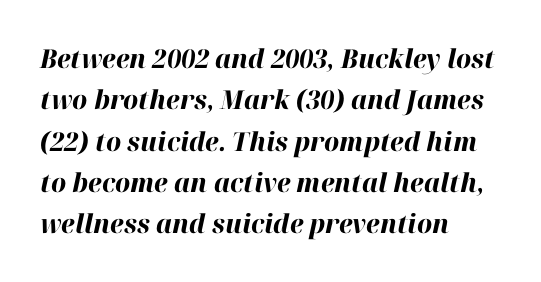
Q: Is the text bold? A: Yes.
Q: Is the text italic (slanted)? A: Yes, it leans right by about 12 degrees.
Q: Is the text underlined? A: No.
Q: How is the paragraph aligned? A: Left-aligned.
Q: Is the spacing between letters normal or unusually wide? A: Normal.
Q: Is the spacing between lines tight, normal or loose? A: Normal.
